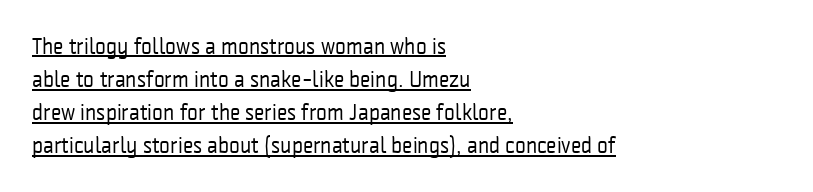
The image shows 23 px text type, upright; set left-aligned, normal line spacing (1.44x), normal letter spacing, underlined.
